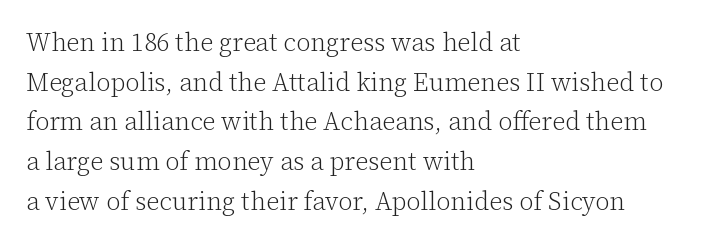
The image shows 25 px text type, upright; set left-aligned, normal line spacing (1.59x), normal letter spacing, not underlined.
